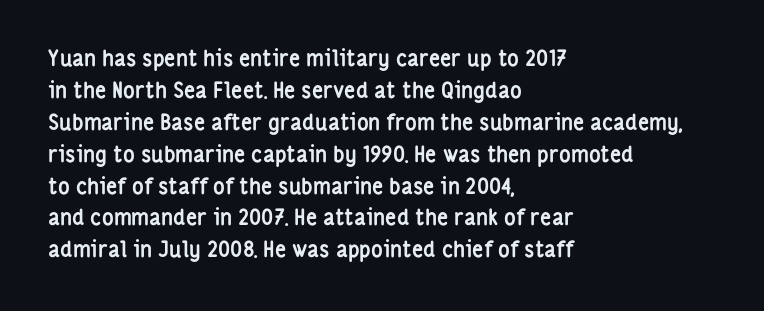
{"italic": "no", "bold": "yes", "underline": "no", "align": "left", "line_spacing": "normal", "line_spacing_ratio": 1.45, "letter_spacing": "normal", "letter_spacing_em": 0.0, "glyph_px": 22}
